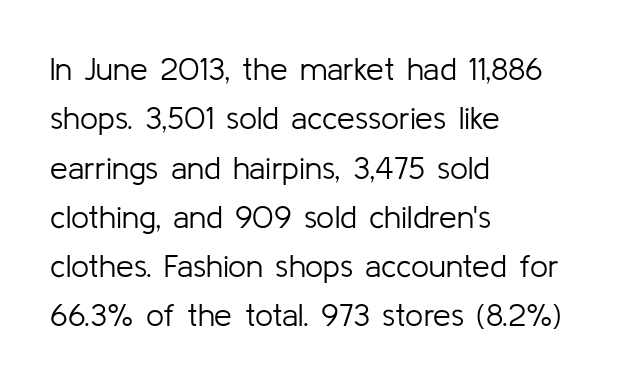
Q: Is the text bold? A: No.
Q: Is the text italic (slanted)? A: No, it is upright.
Q: Is the typeface a serif or a sans-serif typeface? A: Sans-serif.
Q: Is the text underlined? A: No.
Q: How is the paragraph aligned? A: Left-aligned.
Q: Is the spacing between letters normal or unusually wide? A: Normal.
Q: Is the spacing between lines tight, normal or loose? A: Normal.
Q: Width (condensed, normal, or wide)? A: Normal.
Q: Stroke contrast? A: Low.
Q: x-height? A: Medium.
Q: Monospaced? A: No.
